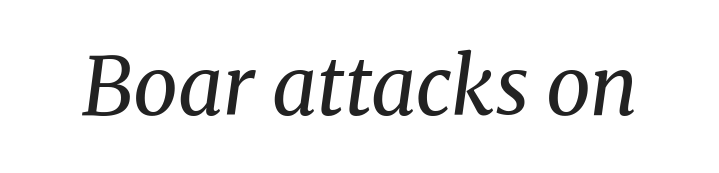
{"serif": "yes", "italic": "yes", "lean": "right", "slant_degrees": 8, "bold": "no", "weight": "regular", "width": "normal", "stroke_contrast": "medium", "x_height": "medium", "monospaced": "no", "underline": "no", "letter_spacing": "normal", "letter_spacing_em": 0.0, "glyph_px": 80}
